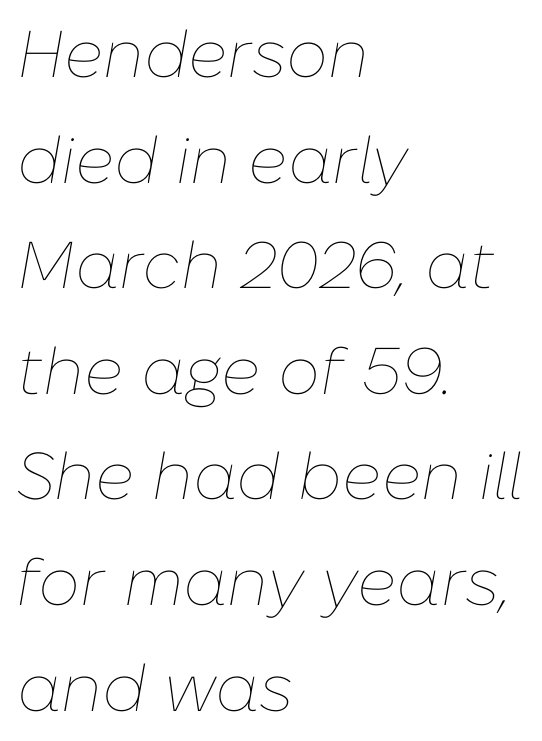
{"italic": "yes", "lean": "right", "slant_degrees": 10, "bold": "no", "weight": "thin", "width": "normal", "stroke_contrast": "low", "x_height": "medium", "monospaced": "no", "underline": "no", "align": "left", "line_spacing": "normal", "line_spacing_ratio": 1.6, "letter_spacing": "normal", "letter_spacing_em": 0.0, "glyph_px": 66}
